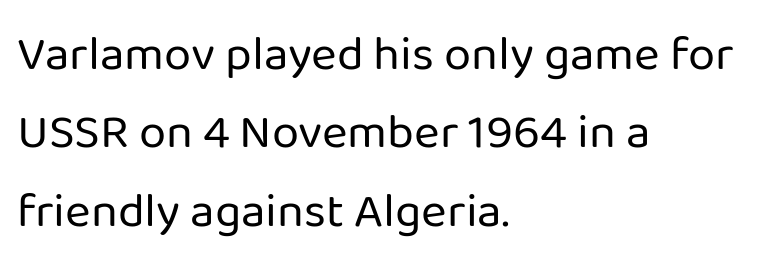
Q: Is the text bold? A: No.
Q: Is the text italic (slanted)? A: No, it is upright.
Q: Is the typeface a serif or a sans-serif typeface? A: Sans-serif.
Q: Is the text underlined? A: No.
Q: How is the paragraph aligned? A: Left-aligned.
Q: Is the spacing between letters normal or unusually wide? A: Normal.
Q: Is the spacing between lines tight, normal or loose? A: Normal.
Q: Width (condensed, normal, or wide)? A: Normal.
Q: Stroke contrast? A: Low.
Q: x-height? A: Medium.
Q: Monospaced? A: No.
